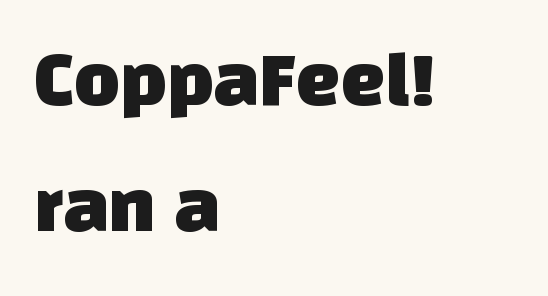
The image shows 79 px sans-serif type; set left-aligned, normal line spacing (1.6x), normal letter spacing, not underlined; low stroke contrast and a large x-height.
